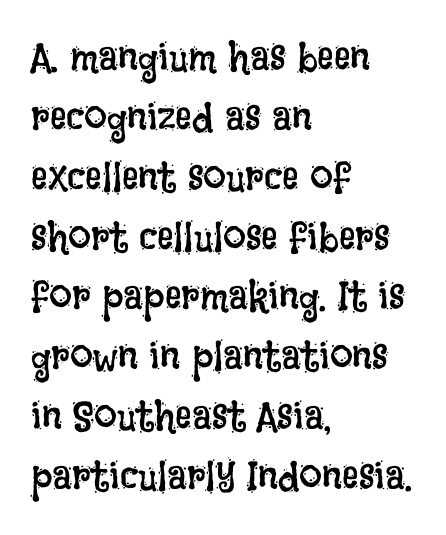
{"italic": "no", "bold": "no", "weight": "regular", "width": "condensed", "stroke_contrast": "low", "x_height": "large", "monospaced": "no", "underline": "no", "align": "left", "line_spacing": "normal", "line_spacing_ratio": 1.46, "letter_spacing": "normal", "letter_spacing_em": 0.0, "glyph_px": 41}
